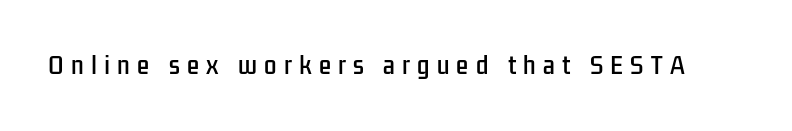
The image shows 22 px text type, upright; set unusually wide letter spacing (+0.33 em), not underlined.
